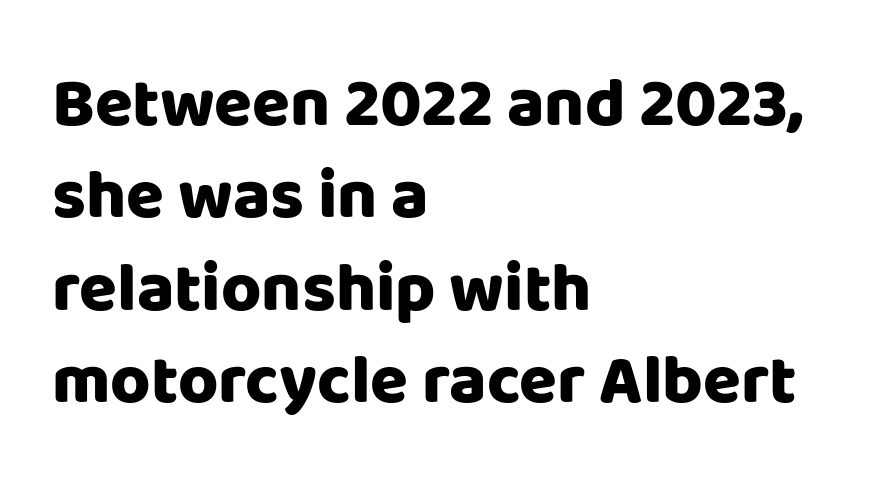
{"serif": "no", "italic": "no", "bold": "yes", "weight": "heavy", "width": "normal", "stroke_contrast": "low", "x_height": "large", "monospaced": "no", "underline": "no", "align": "left", "line_spacing": "normal", "line_spacing_ratio": 1.34, "letter_spacing": "normal", "letter_spacing_em": 0.0, "glyph_px": 69}
